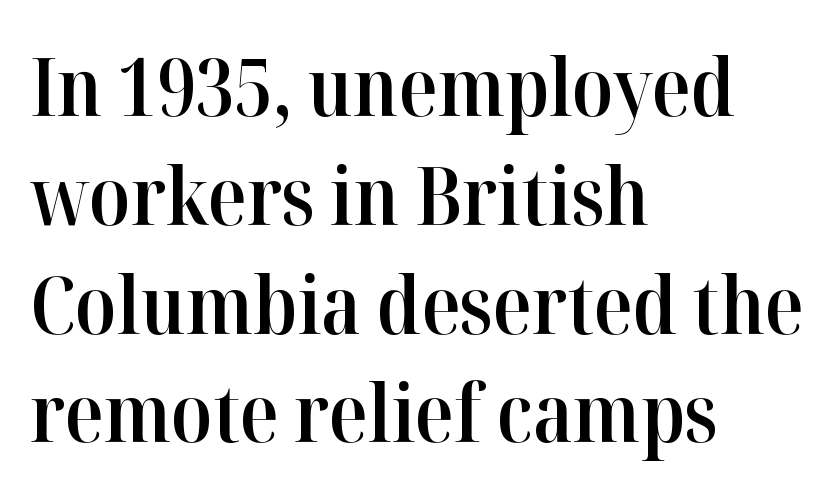
The image shows 80 px semibold serif type, upright; set left-aligned, normal line spacing (1.36x), normal letter spacing, not underlined; high stroke contrast and a medium x-height.
